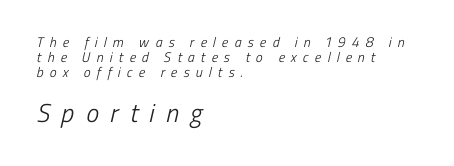
Underline: absent. The gaps between neighbouring characters are conspicuously large. The font is comparable to plain body text, perhaps lighter. A student would notice the bottom passage is typeset larger than what precedes it.
